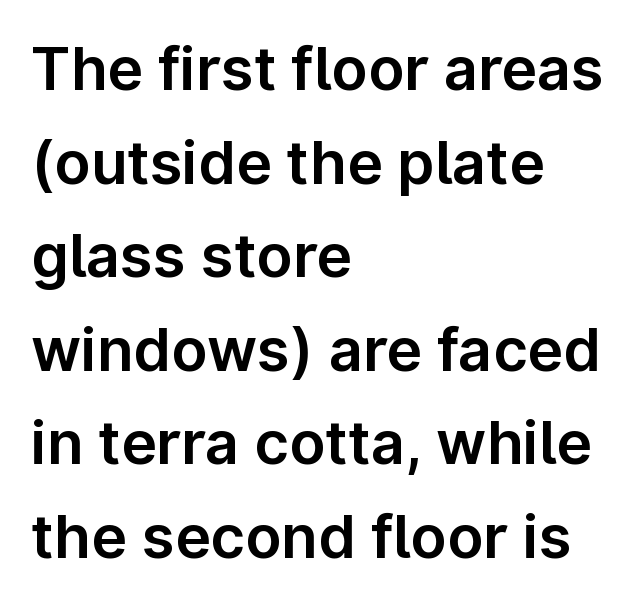
Q: Is the text italic (slanted)? A: No, it is upright.
Q: Is the typeface a serif or a sans-serif typeface? A: Sans-serif.
Q: Is the text underlined? A: No.
Q: How is the paragraph aligned? A: Left-aligned.
Q: Is the spacing between letters normal or unusually wide? A: Normal.
Q: Is the spacing between lines tight, normal or loose? A: Normal.
Q: Width (condensed, normal, or wide)? A: Normal.
Q: Stroke contrast? A: Low.
Q: x-height? A: Medium.
Q: Monospaced? A: No.
